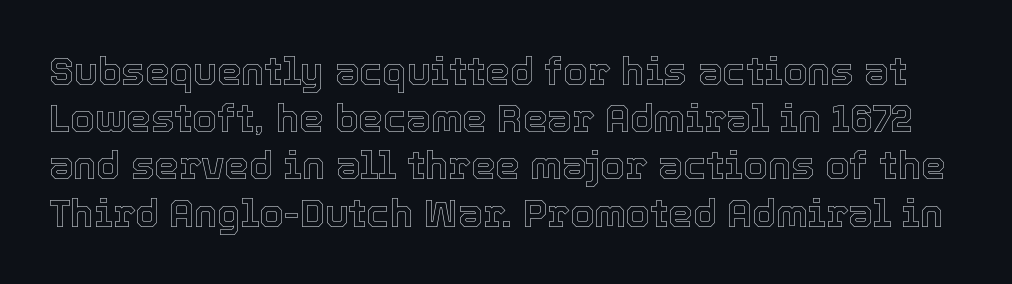
{"italic": "no", "width": "normal", "x_height": "medium", "monospaced": "no", "underline": "no", "line_spacing_ratio": 1.21, "letter_spacing": "normal", "letter_spacing_em": 0.0, "glyph_px": 39}
